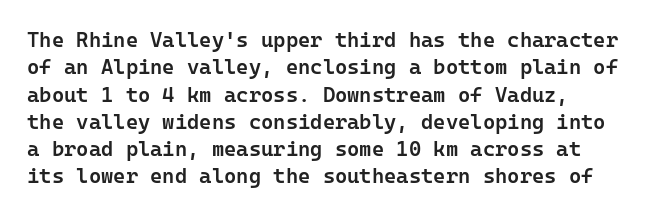
Q: Is the text bold? A: Semi-bold.
Q: Is the text italic (slanted)? A: No, it is upright.
Q: Is the text underlined? A: No.
Q: Is the spacing between letters normal or unusually wide? A: Normal.
Q: Is the spacing between lines tight, normal or loose? A: Normal.
